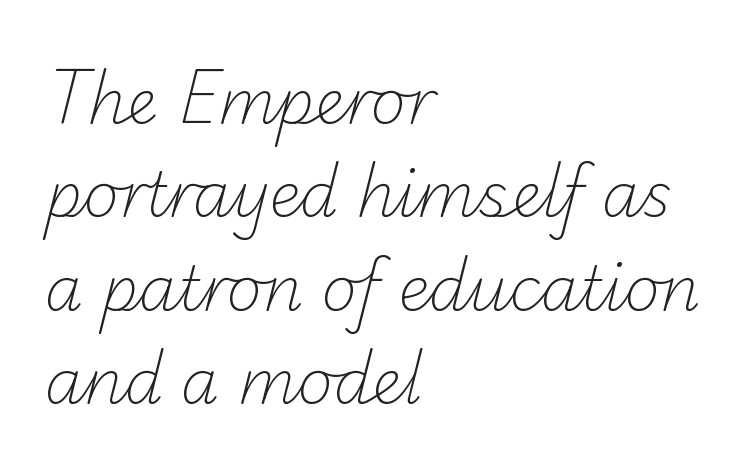
A typesetter would call this proportional, since set widths differ per character. No letter is thick-stroked: the sample isn't bold. Notice how descenders clear the ascenders below comfortably — that's standard leading. These lines stack with their left ends in a neat column. Each row of text sits above clean, open space.
